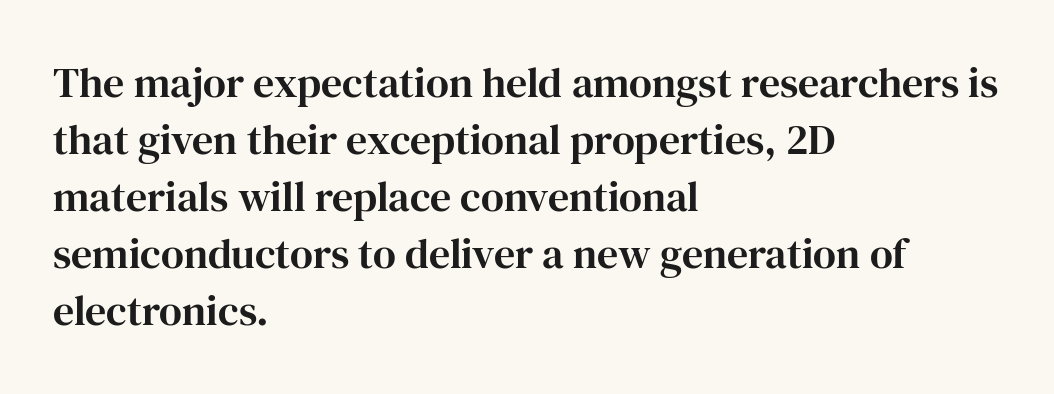
{"serif": "yes", "italic": "no", "width": "normal", "stroke_contrast": "high", "x_height": "medium", "monospaced": "no", "underline": "no", "align": "left", "line_spacing": "normal", "line_spacing_ratio": 1.36, "letter_spacing": "normal", "letter_spacing_em": 0.0, "glyph_px": 42}
